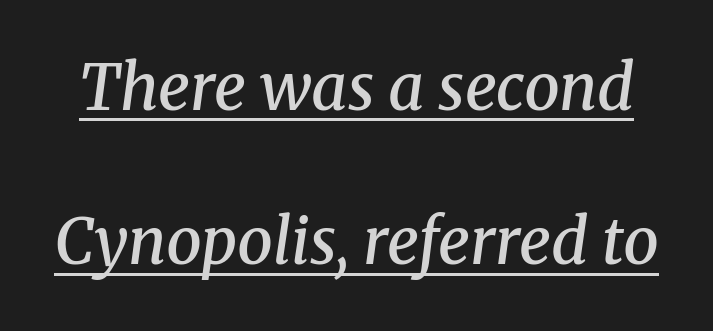
Emphasis is given by a line drawn under the lettering. Italic: yes, the glyphs are oblique. The letterforms sit shoulder to shoulder at normal distance. Compared with typical paragraphs, the rows here are farther apart. A typesetter would call this proportional, since set widths differ per character. Does the weight exceed regular? Yes, but only to semibold.
